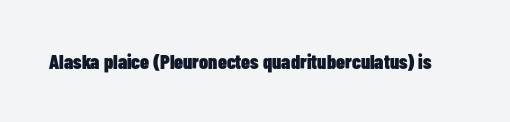
{"italic": "no", "bold": "yes", "underline": "no", "letter_spacing": "normal", "letter_spacing_em": 0.0, "glyph_px": 20}
